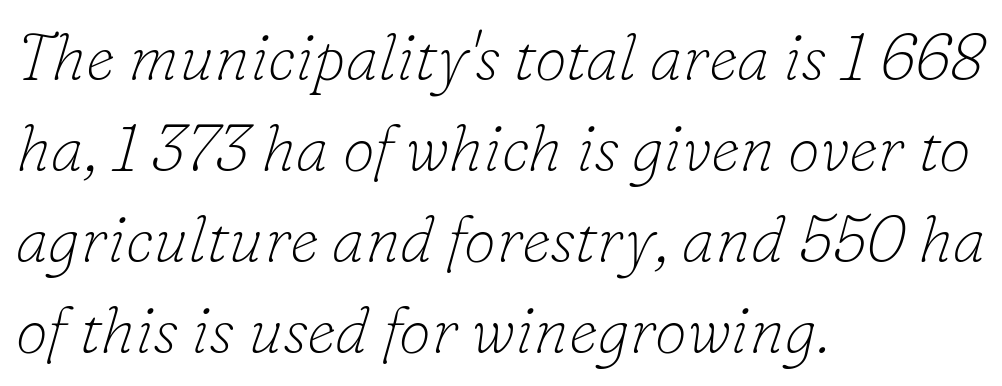
Q: Is the text bold? A: No.
Q: Is the text italic (slanted)? A: Yes, it leans right by about 16 degrees.
Q: Is the typeface a serif or a sans-serif typeface? A: Serif.
Q: Is the text underlined? A: No.
Q: How is the paragraph aligned? A: Left-aligned.
Q: Is the spacing between letters normal or unusually wide? A: Normal.
Q: Is the spacing between lines tight, normal or loose? A: Normal.
Q: Width (condensed, normal, or wide)? A: Normal.
Q: Stroke contrast? A: Low.
Q: x-height? A: Small.
Q: Monospaced? A: No.
